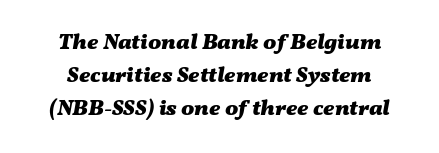
Q: Is the text bold? A: Yes.
Q: Is the text italic (slanted)? A: Yes, it leans right by about 11 degrees.
Q: Is the text underlined? A: No.
Q: How is the paragraph aligned? A: Centered.
Q: Is the spacing between letters normal or unusually wide? A: Normal.
Q: Is the spacing between lines tight, normal or loose? A: Normal.
